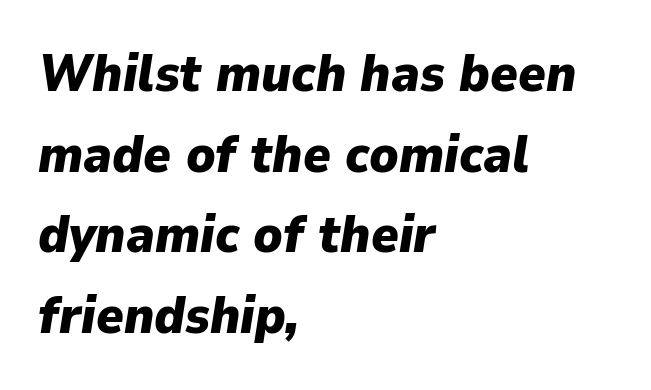
Q: Is the text bold? A: Yes.
Q: Is the text italic (slanted)? A: Yes, it leans right by about 9 degrees.
Q: Is the text underlined? A: No.
Q: How is the paragraph aligned? A: Left-aligned.
Q: Is the spacing between letters normal or unusually wide? A: Normal.
Q: Is the spacing between lines tight, normal or loose? A: Normal.
Q: Width (condensed, normal, or wide)? A: Normal.
Q: Stroke contrast? A: Low.
Q: x-height? A: Medium.
Q: Monospaced? A: No.
